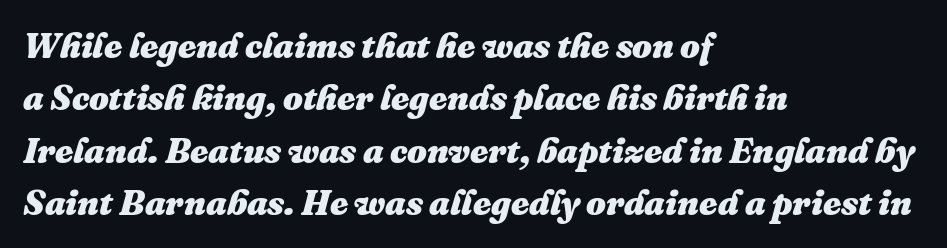
One-word summary of the alignment: left. These words are printed bold, with thick strokes throughout. Varying glyph widths throughout — classic text-font behaviour. A typesetter would call this leading conventional body-copy spacing. The area under the type is left untouched.
